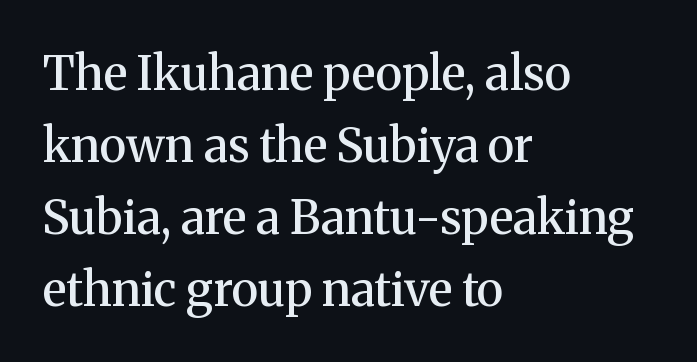
The image shows 47 px semibold serif type, upright; set left-aligned, normal line spacing (1.53x), normal letter spacing, not underlined; medium stroke contrast and a medium x-height.
